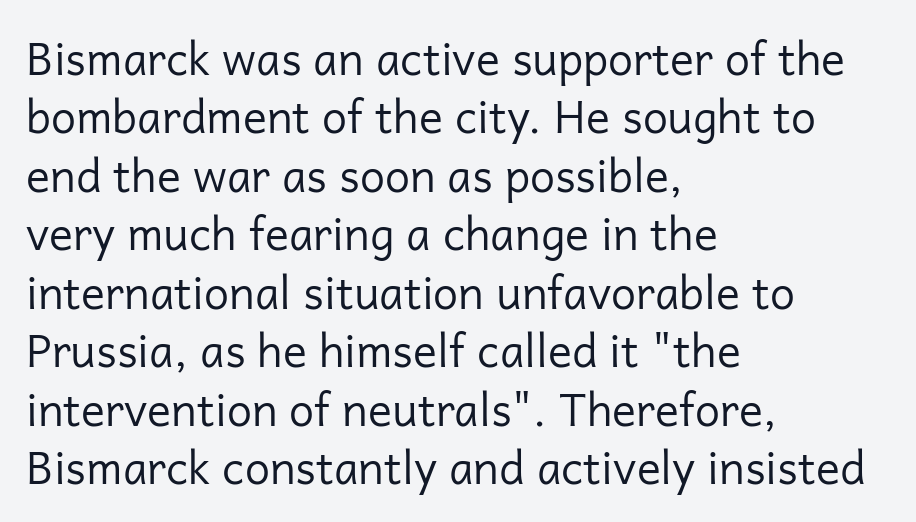
Quick note: interline space is typical. Each letter's strokes conclude bluntly, with no projecting serifs. Every character sits straight up, as roman type does. Where is the straight margin? On the left. Bold? No — there's no thickening of the strokes.
